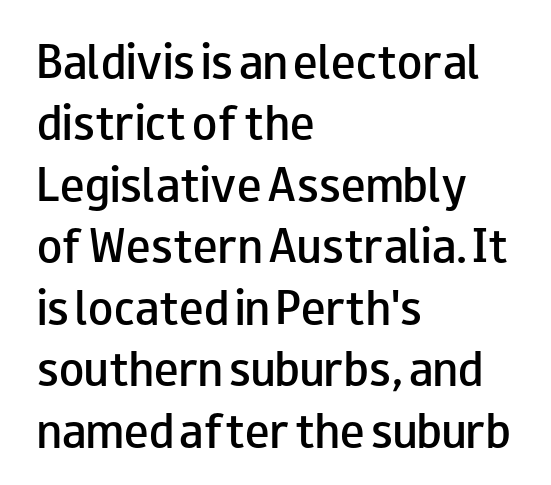
Q: Is the text bold? A: Semi-bold.
Q: Is the text italic (slanted)? A: No, it is upright.
Q: Is the typeface a serif or a sans-serif typeface? A: Sans-serif.
Q: Is the text underlined? A: No.
Q: How is the paragraph aligned? A: Left-aligned.
Q: Is the spacing between letters normal or unusually wide? A: Normal.
Q: Is the spacing between lines tight, normal or loose? A: Normal.
Q: Width (condensed, normal, or wide)? A: Wide.
Q: Stroke contrast? A: Low.
Q: x-height? A: Small.
Q: Monospaced? A: No.
